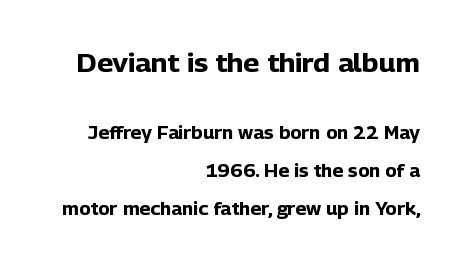
The letters stand upright; this is a roman face. The initial chunk of copy outweighs the following chunk in type size. The compositor pushed each line to the right boundary. Line spacing here is loose. Nobody touched the tracking dial on this one. The passage shown is not underscored anywhere.
